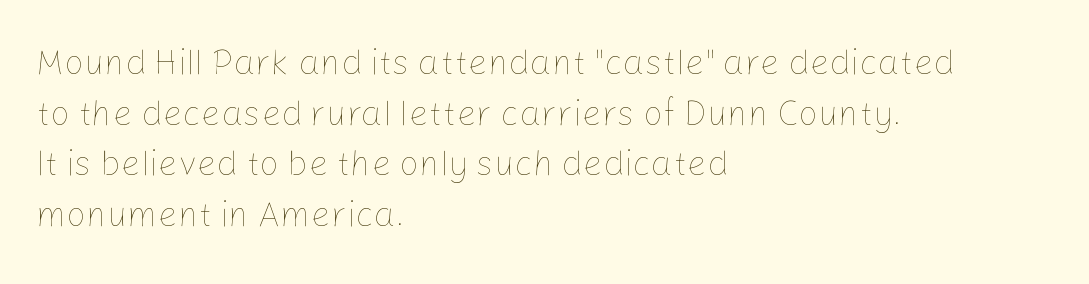
The font is comparable to plain body text, perhaps lighter. Bare-footed words on every line. There is no visible air inserted between adjacent glyphs. Character widths vary here, with narrow letters taking less room than wide ones. Normally led — the rows are evenly, conventionally spaced. A roman cut, with each character standing at attention.
